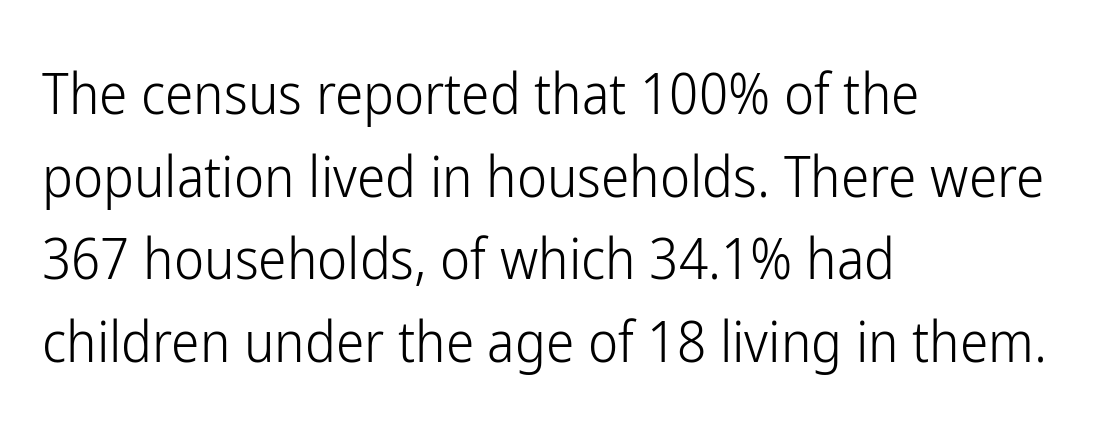
{"serif": "no", "italic": "no", "bold": "no", "weight": "light", "width": "condensed", "stroke_contrast": "low", "x_height": "medium", "monospaced": "no", "underline": "no", "align": "left", "line_spacing": "normal", "line_spacing_ratio": 1.45, "letter_spacing": "normal", "letter_spacing_em": 0.0, "glyph_px": 57}
